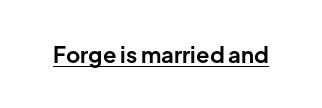
Q: Is the text bold? A: Yes.
Q: Is the text italic (slanted)? A: No, it is upright.
Q: Is the text underlined? A: Yes.
Q: Is the spacing between letters normal or unusually wide? A: Normal.
